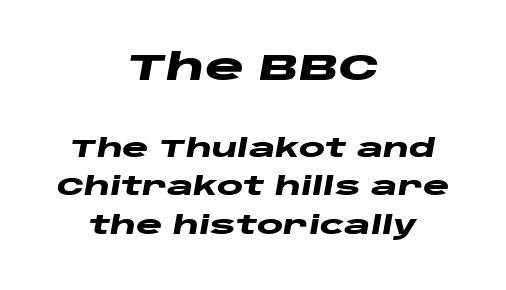
The image shows 37 px heavy, wide type, italic (leaning right); set centered, normal line spacing (1.54x), normal letter spacing, not underlined; the first (top) block is 1.48x larger; low stroke contrast and a large x-height.
